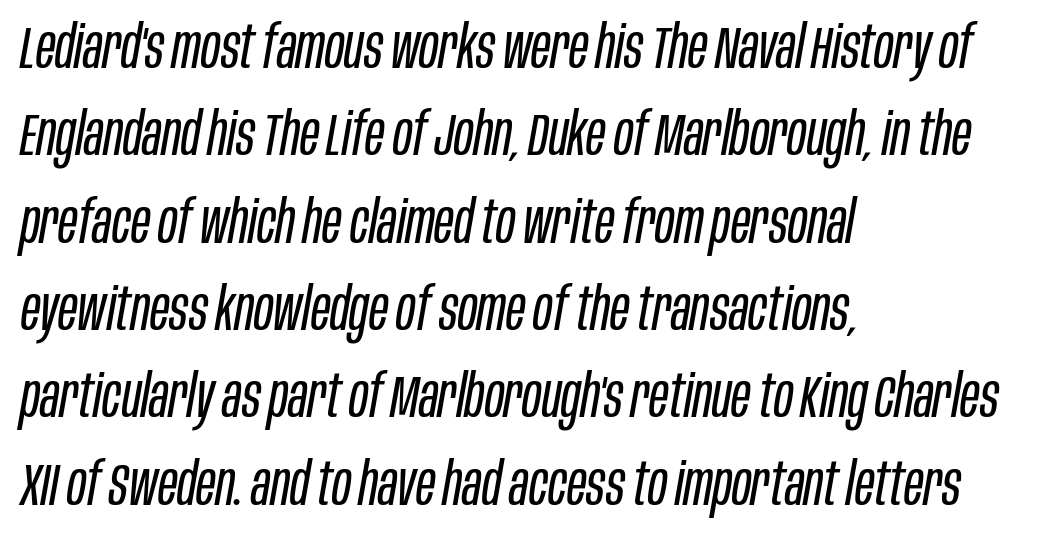
The image shows 59 px regular-weight, condensed type, italic (leaning right); set left-aligned, normal line spacing (1.48x), normal letter spacing, not underlined; low stroke contrast and a large x-height.
